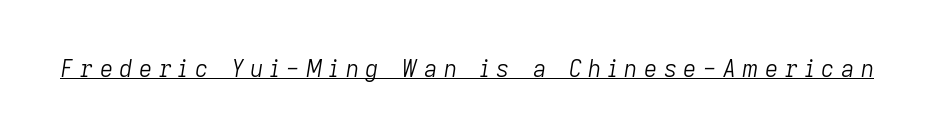
The image shows 23 px text type, italic (leaning right); set unusually wide letter spacing (+0.28 em), underlined.
